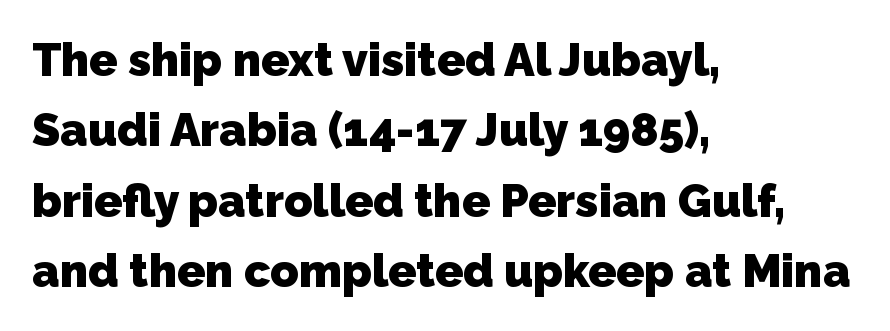
The image shows 46 px heavy sans-serif type; set left-aligned, normal line spacing (1.53x), normal letter spacing, not underlined; low stroke contrast and a medium x-height.
